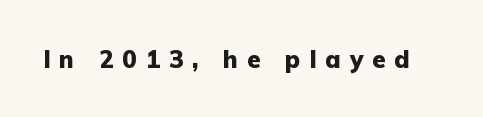
{"italic": "no", "bold": "yes", "underline": "no", "letter_spacing": "wide", "letter_spacing_em": 0.37, "glyph_px": 24}
